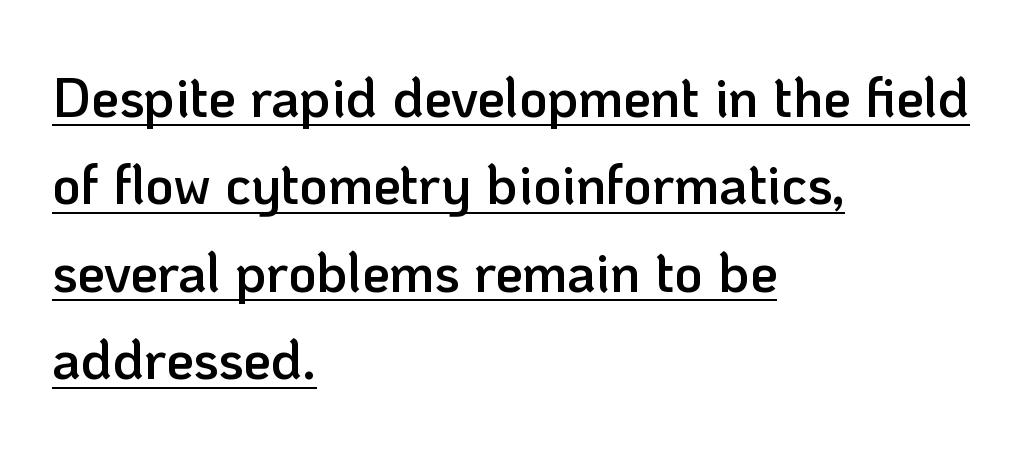
Q: Is the text bold? A: Semi-bold.
Q: Is the text italic (slanted)? A: No, it is upright.
Q: Is the typeface a serif or a sans-serif typeface? A: Sans-serif.
Q: Is the text underlined? A: Yes.
Q: How is the paragraph aligned? A: Left-aligned.
Q: Is the spacing between letters normal or unusually wide? A: Normal.
Q: Is the spacing between lines tight, normal or loose? A: Normal.
Q: Width (condensed, normal, or wide)? A: Normal.
Q: Stroke contrast? A: Low.
Q: x-height? A: Medium.
Q: Monospaced? A: No.
